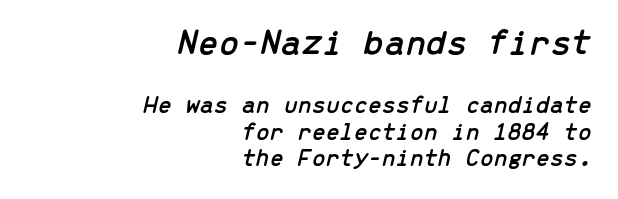
The image shows 37 px text type, italic (leaning right), monospaced; set right-aligned, tight line spacing (1.05x), normal letter spacing, not underlined; the first (top) block is 1.48x larger; low stroke contrast and a medium x-height.
